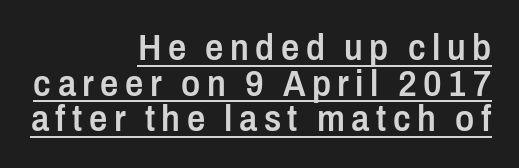
{"serif": "no", "italic": "no", "bold": "semi", "weight": "semibold", "width": "condensed", "stroke_contrast": "low", "x_height": "medium", "monospaced": "no", "underline": "yes", "align": "right", "line_spacing": "tight", "line_spacing_ratio": 0.99, "glyph_px": 36}
